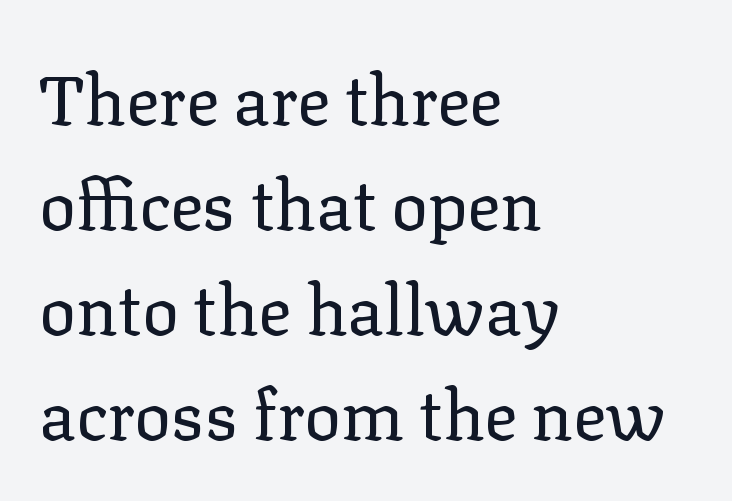
The image shows 69 px regular-weight serif type, upright; set left-aligned, normal line spacing (1.52x), normal letter spacing, not underlined; low stroke contrast and a medium x-height.
